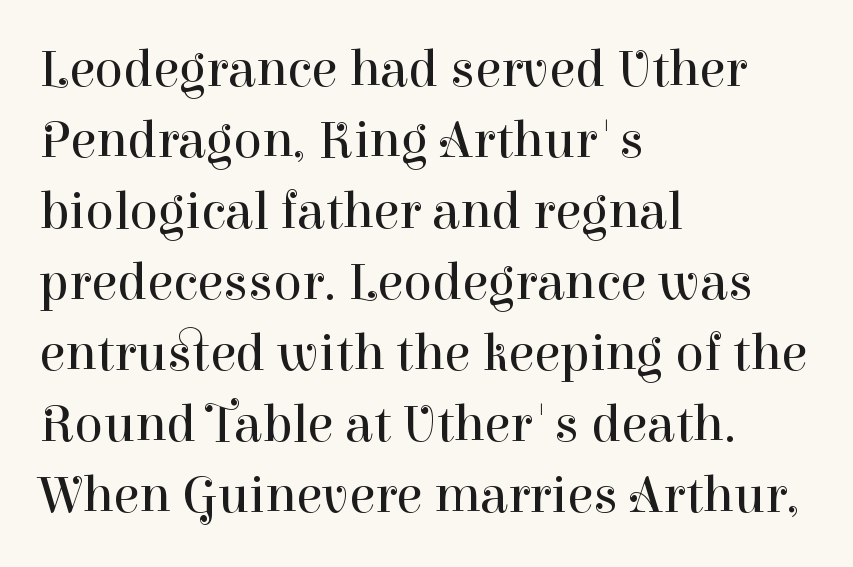
{"serif": "yes", "italic": "no", "bold": "no", "weight": "regular", "width": "normal", "stroke_contrast": "high", "x_height": "medium", "monospaced": "no", "underline": "no", "align": "left", "line_spacing": "normal", "line_spacing_ratio": 1.34, "letter_spacing": "normal", "letter_spacing_em": 0.0, "glyph_px": 53}
